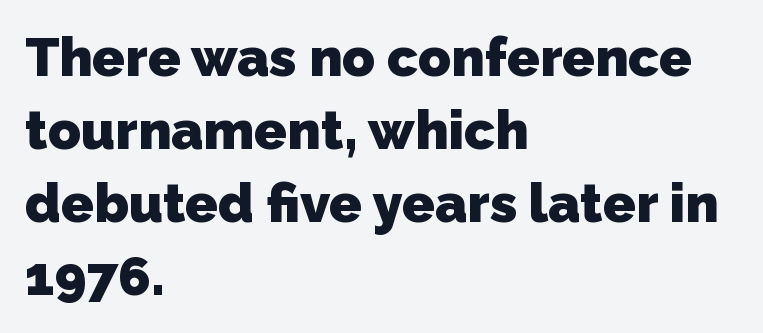
Q: Is the text bold? A: Yes.
Q: Is the typeface a serif or a sans-serif typeface? A: Sans-serif.
Q: Is the text underlined? A: No.
Q: How is the paragraph aligned? A: Left-aligned.
Q: Is the spacing between letters normal or unusually wide? A: Normal.
Q: Is the spacing between lines tight, normal or loose? A: Normal.
Q: Width (condensed, normal, or wide)? A: Normal.
Q: Stroke contrast? A: Low.
Q: x-height? A: Medium.
Q: Monospaced? A: No.
